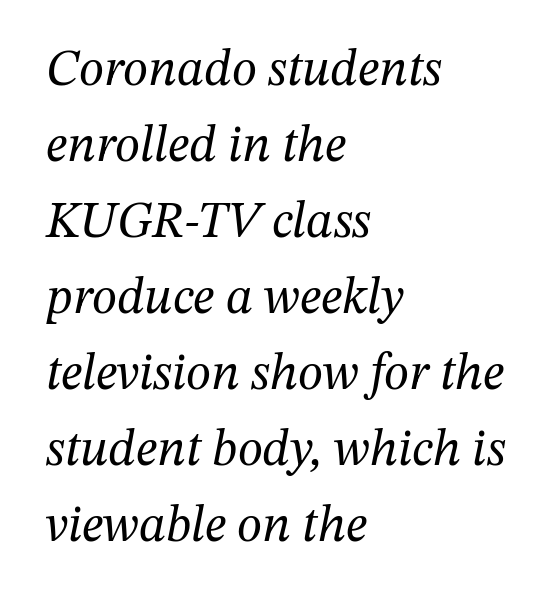
{"serif": "yes", "italic": "yes", "lean": "right", "slant_degrees": 12, "bold": "no", "weight": "regular", "width": "normal", "stroke_contrast": "medium", "x_height": "medium", "monospaced": "no", "underline": "no", "align": "left", "line_spacing": "normal", "line_spacing_ratio": 1.49, "letter_spacing": "normal", "letter_spacing_em": 0.0, "glyph_px": 51}
